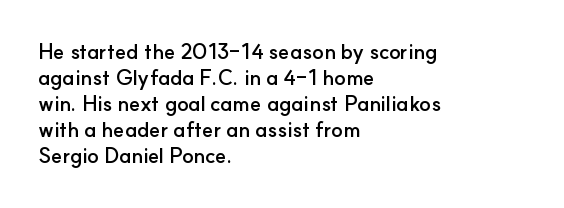
The image shows 21 px bold type, upright; set left-aligned, line spacing 1.24x, normal letter spacing, not underlined.
